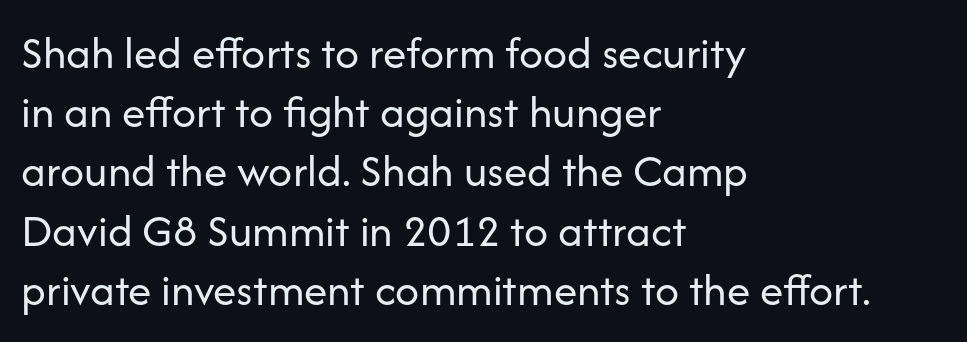
Q: Is the text bold? A: No.
Q: Is the text italic (slanted)? A: No, it is upright.
Q: Is the typeface a serif or a sans-serif typeface? A: Sans-serif.
Q: Is the text underlined? A: No.
Q: How is the paragraph aligned? A: Left-aligned.
Q: Is the spacing between letters normal or unusually wide? A: Normal.
Q: Is the spacing between lines tight, normal or loose? A: Normal.
Q: Width (condensed, normal, or wide)? A: Normal.
Q: Stroke contrast? A: Low.
Q: x-height? A: Medium.
Q: Monospaced? A: No.
